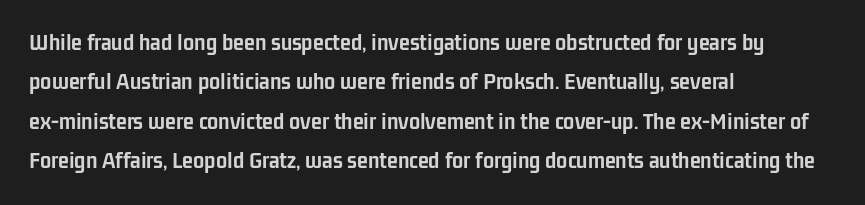
Q: Is the text bold? A: Yes.
Q: Is the text italic (slanted)? A: No, it is upright.
Q: Is the text underlined? A: No.
Q: How is the paragraph aligned? A: Left-aligned.
Q: Is the spacing between letters normal or unusually wide? A: Normal.
Q: Is the spacing between lines tight, normal or loose? A: Normal.
